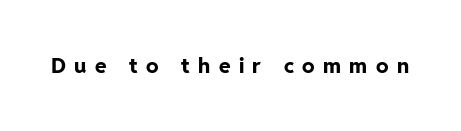
{"italic": "no", "bold": "yes", "underline": "no", "letter_spacing": "wide", "letter_spacing_em": 0.4, "glyph_px": 21}
